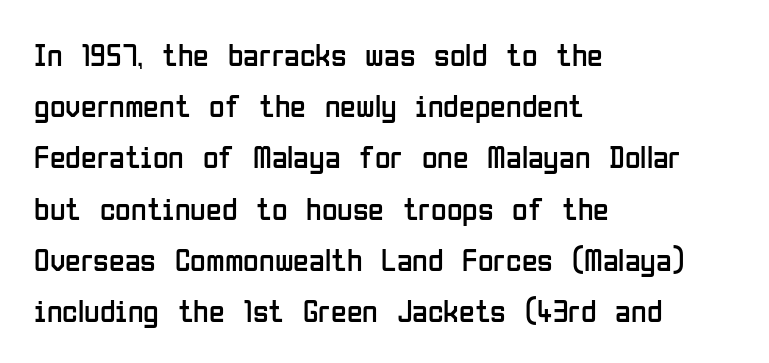
{"serif": "no", "italic": "no", "bold": "no", "weight": "regular", "width": "condensed", "stroke_contrast": "low", "x_height": "medium", "monospaced": "no", "underline": "no", "align": "left", "line_spacing": "normal", "line_spacing_ratio": 1.6, "letter_spacing": "normal", "letter_spacing_em": 0.0, "glyph_px": 32}
